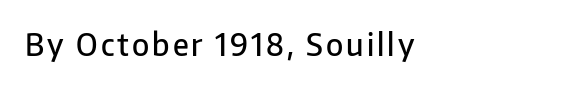
The image shows 30 px semibold sans-serif type, upright; set not underlined; low stroke contrast and a medium x-height.
